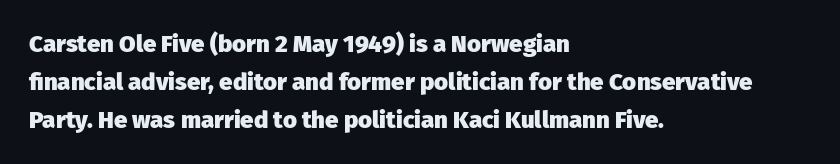
The image shows 24 px bold type, upright; set left-aligned, normal line spacing (1.58x), normal letter spacing, not underlined.
